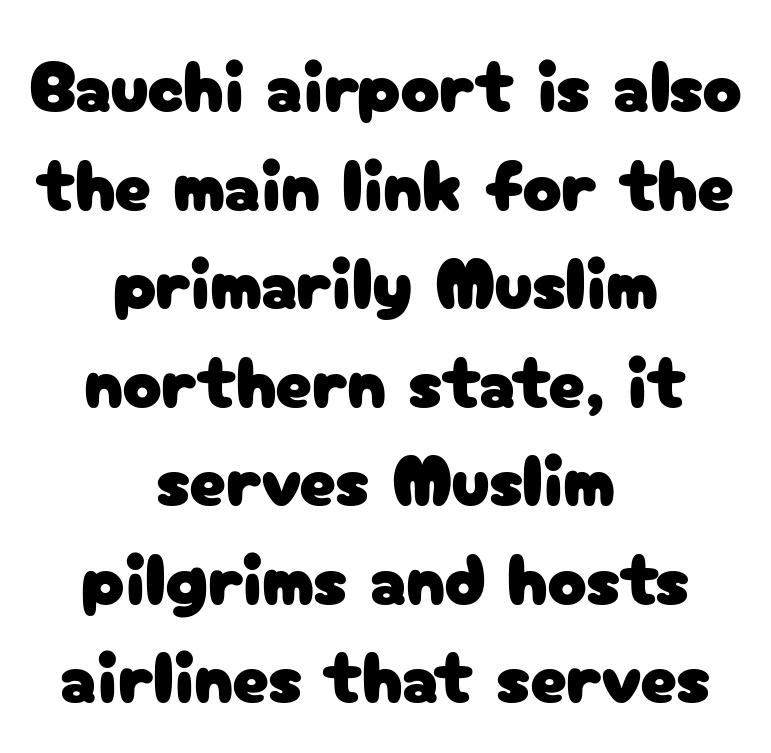
{"serif": "no", "italic": "no", "width": "normal", "stroke_contrast": "low", "x_height": "medium", "monospaced": "no", "underline": "no", "align": "center", "line_spacing": "normal", "line_spacing_ratio": 1.35, "letter_spacing": "normal", "letter_spacing_em": 0.0, "glyph_px": 73}
